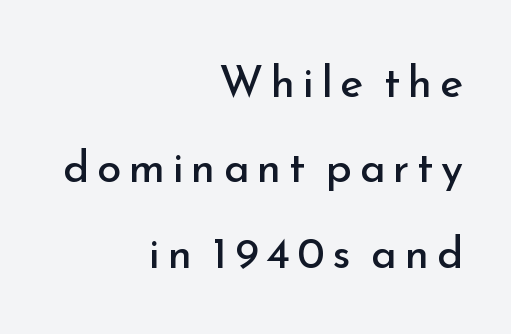
Q: Is the text bold? A: No.
Q: Is the text italic (slanted)? A: No, it is upright.
Q: Is the typeface a serif or a sans-serif typeface? A: Sans-serif.
Q: Is the text underlined? A: No.
Q: How is the paragraph aligned? A: Right-aligned.
Q: Is the spacing between lines tight, normal or loose? A: Loose.
Q: Width (condensed, normal, or wide)? A: Normal.
Q: Stroke contrast? A: Low.
Q: x-height? A: Small.
Q: Monospaced? A: No.
